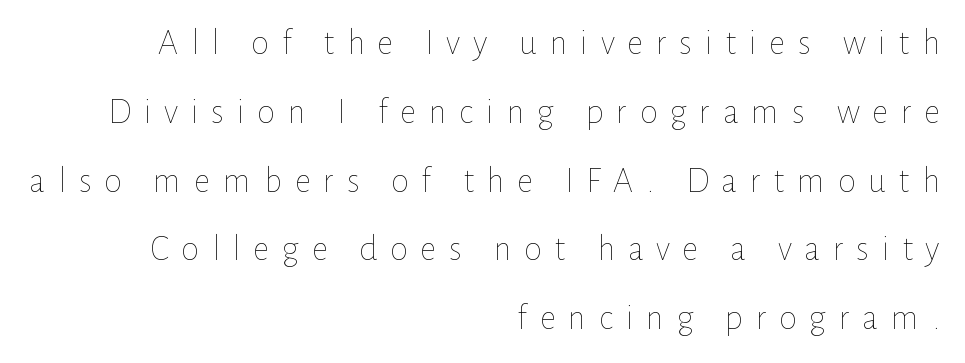
{"italic": "no", "bold": "no", "weight": "thin", "width": "normal", "stroke_contrast": "low", "x_height": "medium", "monospaced": "no", "underline": "no", "align": "right", "line_spacing": "loose", "line_spacing_ratio": 1.91, "letter_spacing": "wide", "letter_spacing_em": 0.35, "glyph_px": 36}
